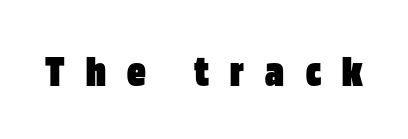
The image shows 46 px heavy, condensed sans-serif type, upright; set unusually wide letter spacing (+0.47 em), not underlined; low stroke contrast and a large x-height.
